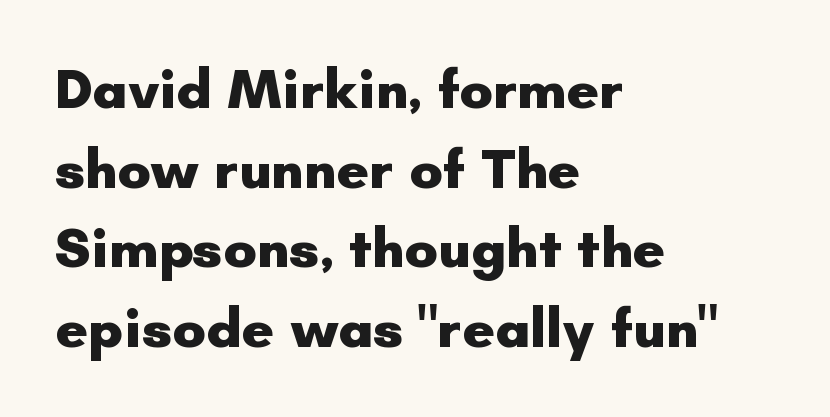
{"serif": "no", "italic": "no", "bold": "yes", "weight": "heavy", "width": "normal", "stroke_contrast": "low", "x_height": "small", "monospaced": "no", "underline": "no", "align": "left", "line_spacing": "normal", "line_spacing_ratio": 1.42, "letter_spacing": "normal", "letter_spacing_em": 0.0, "glyph_px": 56}
